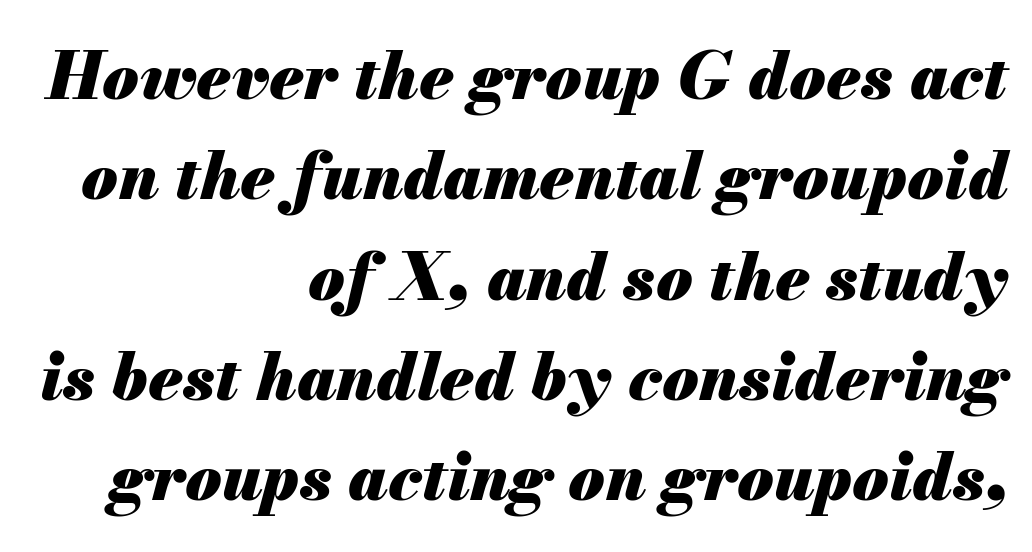
Each glyph is drawn with heavy, bold strokes. The lines are quadded right. Standard letterfit; no display-style spreading of the glyphs. Each letter keeps its own natural width here, so spacing adapts to shape.
